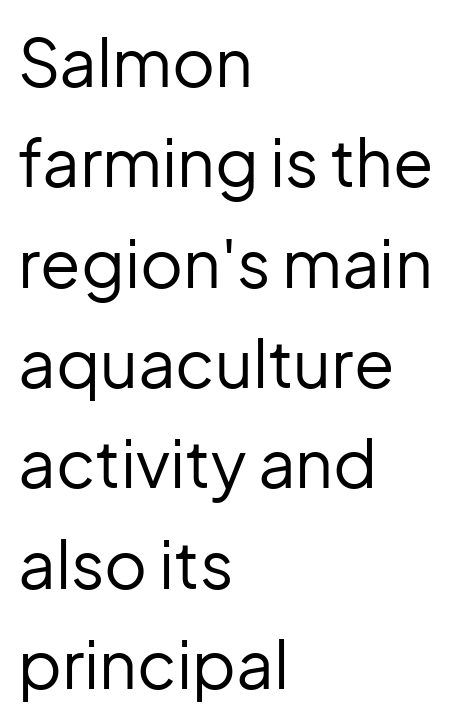
The image shows 66 px regular-weight sans-serif type, upright; set left-aligned, normal line spacing (1.52x), normal letter spacing, not underlined; low stroke contrast and a medium x-height.
